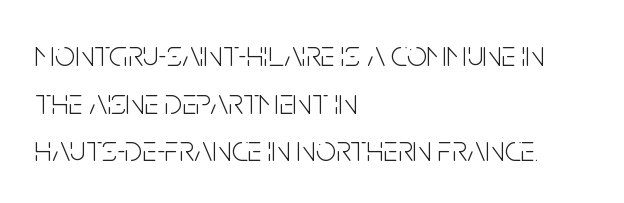
Q: Is the text bold? A: No.
Q: Is the text italic (slanted)? A: No, it is upright.
Q: Is the typeface a serif or a sans-serif typeface? A: Sans-serif.
Q: Is the text underlined? A: No.
Q: How is the paragraph aligned? A: Left-aligned.
Q: Is the spacing between letters normal or unusually wide? A: Normal.
Q: Is the spacing between lines tight, normal or loose? A: Normal.
Q: Width (condensed, normal, or wide)? A: Condensed.
Q: Stroke contrast? A: Low.
Q: x-height? A: Large.
Q: Monospaced? A: No.
